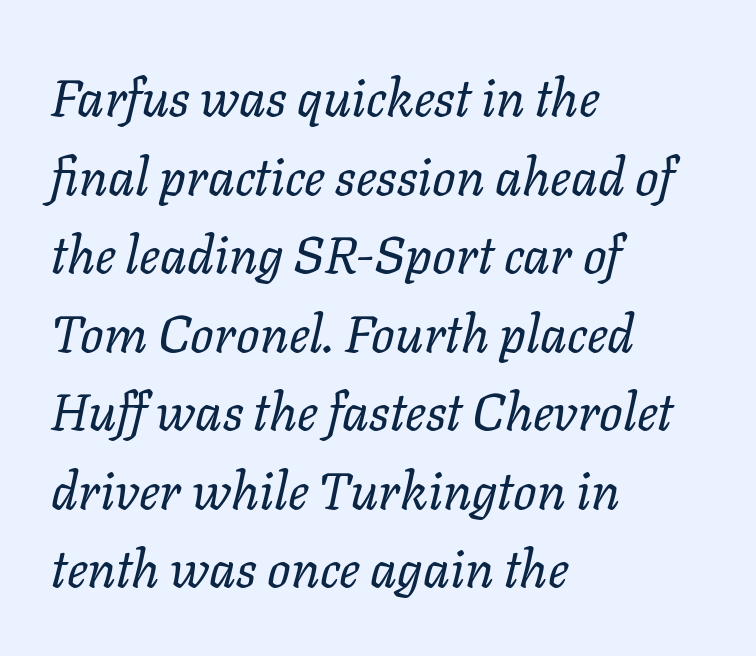
{"italic": "yes", "lean": "right", "slant_degrees": 11, "bold": "no", "weight": "regular", "width": "normal", "stroke_contrast": "low", "x_height": "medium", "monospaced": "no", "underline": "no", "align": "left", "line_spacing": "normal", "line_spacing_ratio": 1.51, "letter_spacing": "normal", "letter_spacing_em": 0.0, "glyph_px": 52}
